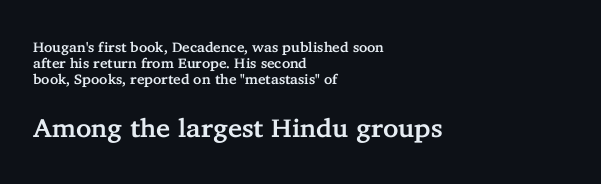
Q: Is the text italic (slanted)? A: No, it is upright.
Q: Is the text underlined? A: No.
Q: How is the paragraph aligned? A: Left-aligned.
Q: Is the spacing between letters normal or unusually wide? A: Normal.
Q: Which block of text is set in a larger size, the first (top) or the second (bottom)? A: The second (bottom) one.
